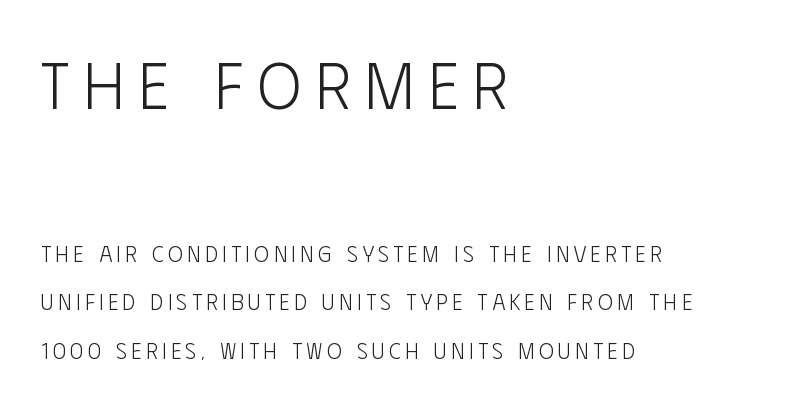
These lines stand farther apart than default settings would place them. Any mark beneath the type? The region is blank. Typographically, this falls in the sans-serif category. This rendering widens character spacing well past its baseline value. Visually, the top section dominates because its glyphs are scaled up. Spacing verdict: proportional, widths tailored to each character.
